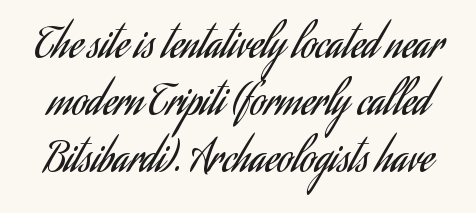
Note the varied advance widths — an 'i' is clearly narrower than an 'm'. Clear beneath every line of the passage. Rows of type keep a routine distance in the vertical direction.
